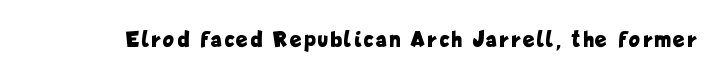
The image shows 23 px bold type, upright; set not underlined.
